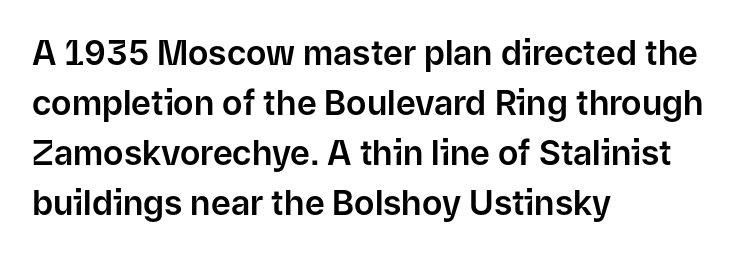
The image shows 34 px sans-serif type, upright; set left-aligned, normal line spacing (1.47x), normal letter spacing, not underlined; low stroke contrast and a medium x-height.
